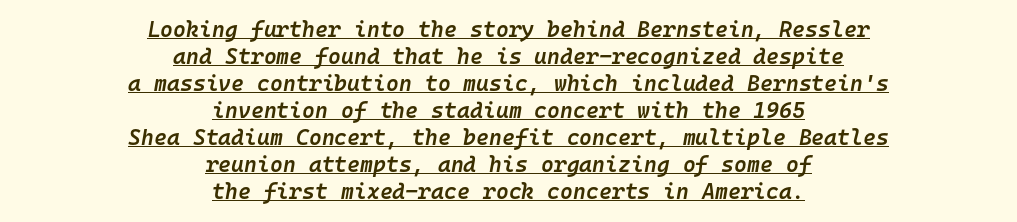
Q: Is the text bold? A: Semi-bold.
Q: Is the text italic (slanted)? A: Yes, it leans right by about 10 degrees.
Q: Is the text underlined? A: Yes.
Q: How is the paragraph aligned? A: Centered.
Q: Is the spacing between letters normal or unusually wide? A: Normal.
